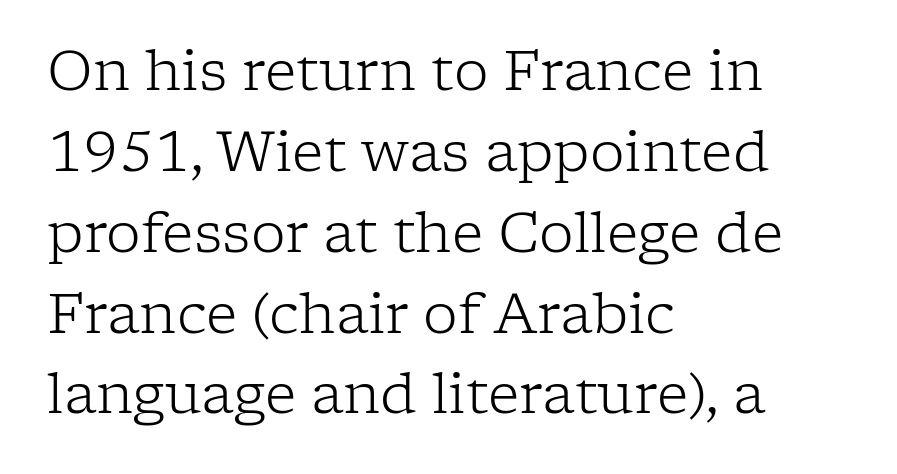
Stroke terminals: seriffed. This sample has the flowing, uneven cadence of proportional lettering. Rows of type keep a routine distance in the vertical direction. What stands out about the letter spacing? Nothing — it is the standard amount. Does the copy run flush right? No — it runs flush left. Anything drawn beneath the words? Only blank space.
